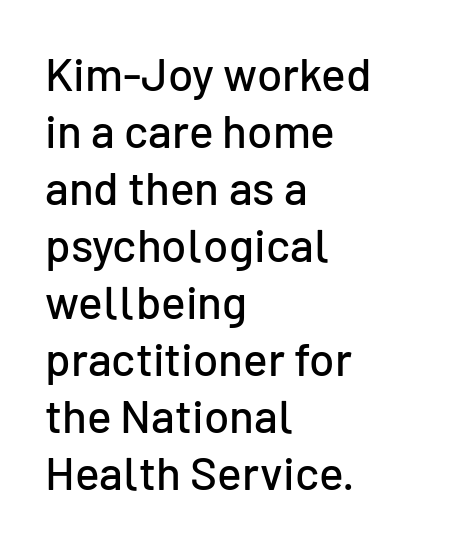
{"serif": "no", "italic": "no", "width": "normal", "stroke_contrast": "low", "x_height": "medium", "monospaced": "no", "underline": "no", "align": "left", "line_spacing_ratio": 1.24, "letter_spacing": "normal", "letter_spacing_em": 0.0, "glyph_px": 46}
